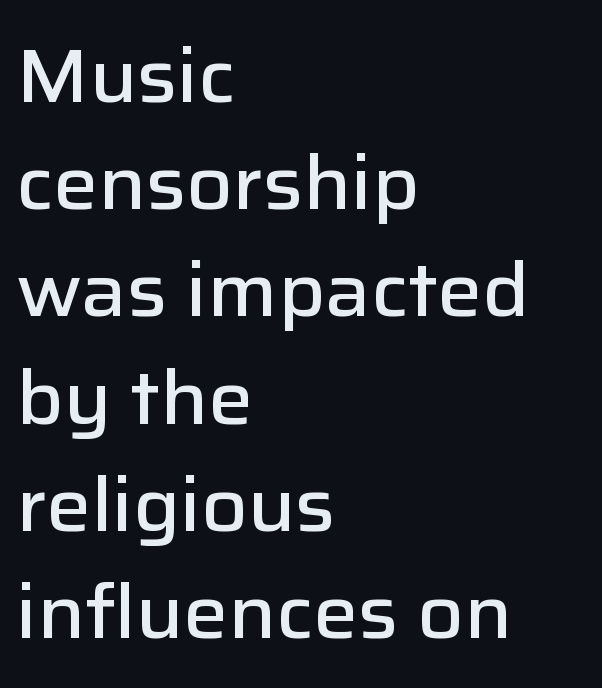
The area under the type is left untouched. Style check: upright. A student would call this left alignment; a typographer would say flush left, rag right. The letterforms sit shoulder to shoulder at normal distance.
